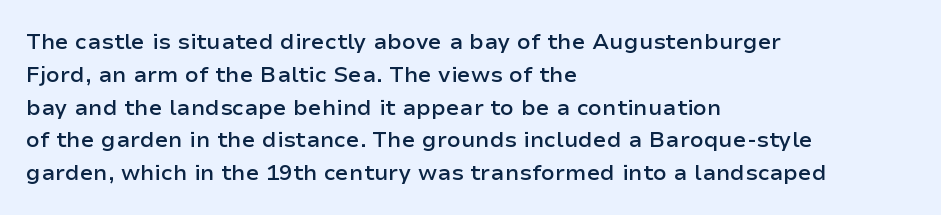
Q: Is the text bold? A: Semi-bold.
Q: Is the text italic (slanted)? A: No, it is upright.
Q: Is the text underlined? A: No.
Q: How is the paragraph aligned? A: Left-aligned.
Q: Is the spacing between letters normal or unusually wide? A: Normal.
Q: Is the spacing between lines tight, normal or loose? A: Normal.
